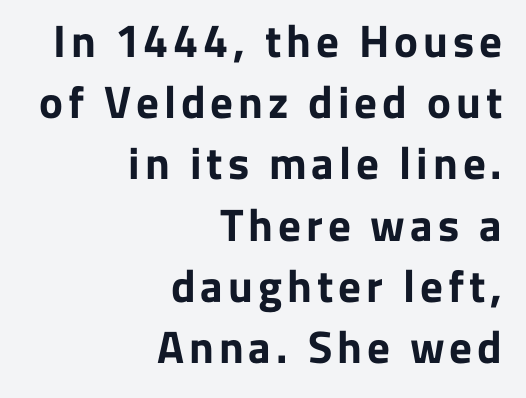
The image shows 45 px bold sans-serif type, upright; set right-aligned, normal line spacing (1.36x), not underlined; low stroke contrast and a medium x-height.
